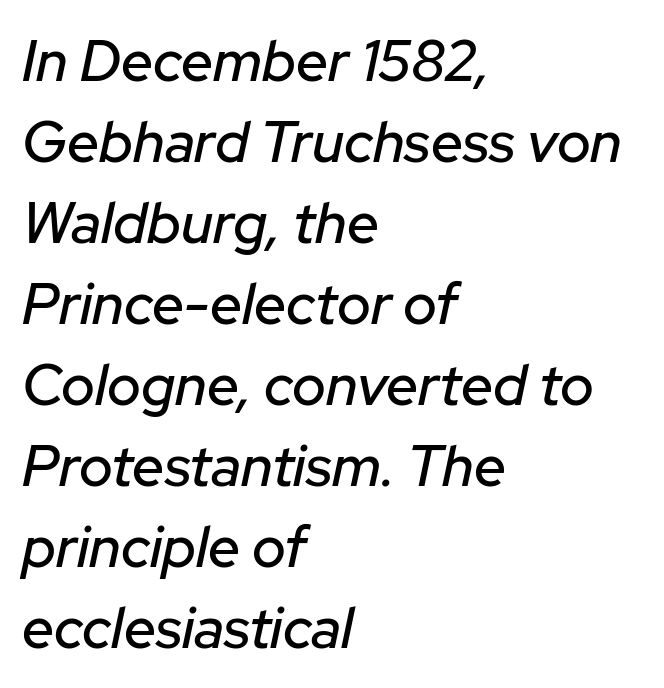
Q: Is the text italic (slanted)? A: Yes, it leans right by about 12 degrees.
Q: Is the text underlined? A: No.
Q: How is the paragraph aligned? A: Left-aligned.
Q: Is the spacing between letters normal or unusually wide? A: Normal.
Q: Is the spacing between lines tight, normal or loose? A: Normal.
Q: Width (condensed, normal, or wide)? A: Normal.
Q: Stroke contrast? A: Low.
Q: x-height? A: Medium.
Q: Monospaced? A: No.
